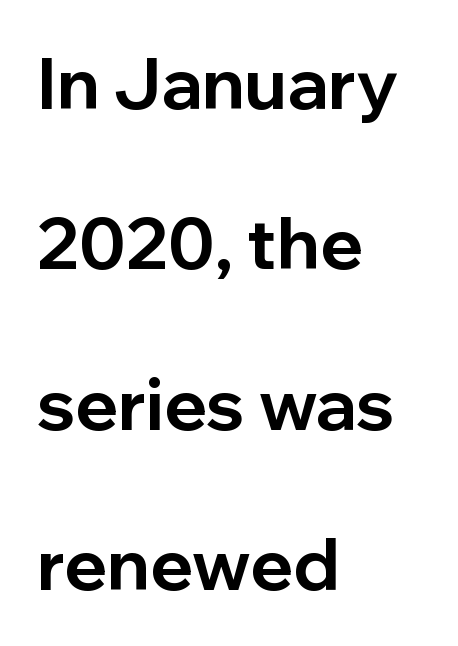
The space beneath each line is pristine and unruled. Typeset ragged right — the left edge is the straight one. Compared with an ordinary text face, these strokes are far heavier — a full bold. It's the straight-up-and-down kind of type.
